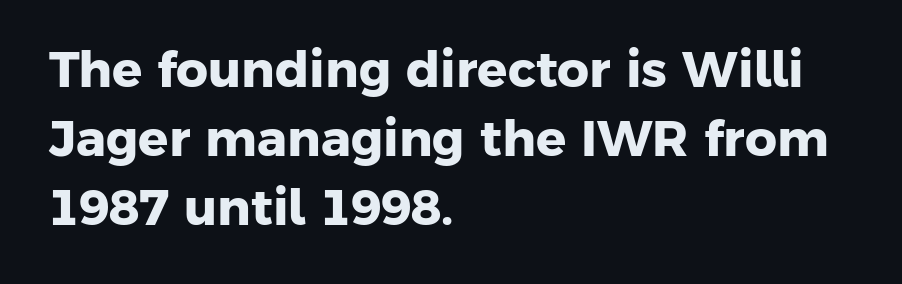
The designer left line spacing at the default. Think of a printed novel: that variable character pitch is what you see here. Clear beneath every line of the passage. A typesetter would call this zero additional tracking. The glyphs in this specimen are sans serif.
